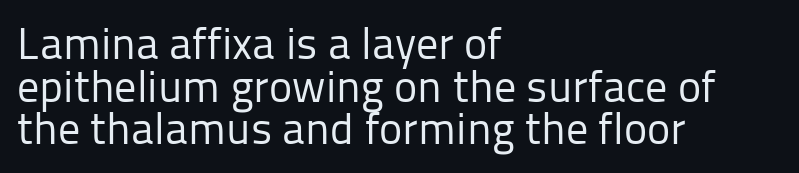
{"serif": "no", "italic": "no", "bold": "no", "weight": "regular", "width": "normal", "stroke_contrast": "low", "x_height": "medium", "monospaced": "no", "underline": "no", "align": "left", "line_spacing": "tight", "line_spacing_ratio": 0.97, "letter_spacing": "normal", "letter_spacing_em": 0.0, "glyph_px": 44}
